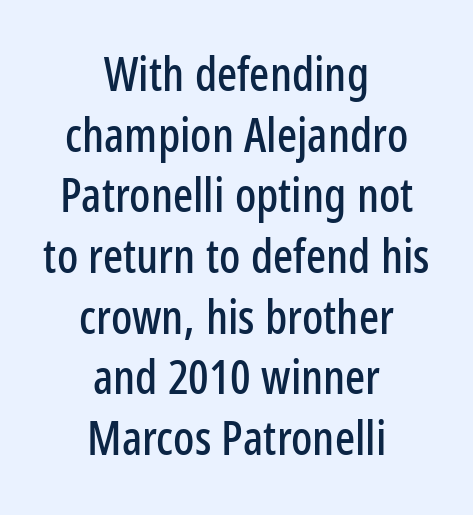
{"serif": "no", "italic": "no", "width": "condensed", "stroke_contrast": "low", "x_height": "medium", "monospaced": "no", "underline": "no", "align": "center", "line_spacing": "normal", "line_spacing_ratio": 1.29, "letter_spacing": "normal", "letter_spacing_em": 0.0, "glyph_px": 47}
